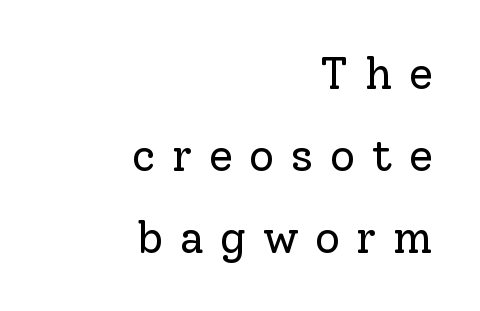
{"serif": "yes", "italic": "no", "bold": "no", "weight": "regular", "width": "normal", "stroke_contrast": "low", "x_height": "medium", "monospaced": "no", "underline": "no", "align": "right", "line_spacing_ratio": 1.86, "letter_spacing": "wide", "letter_spacing_em": 0.37, "glyph_px": 44}
